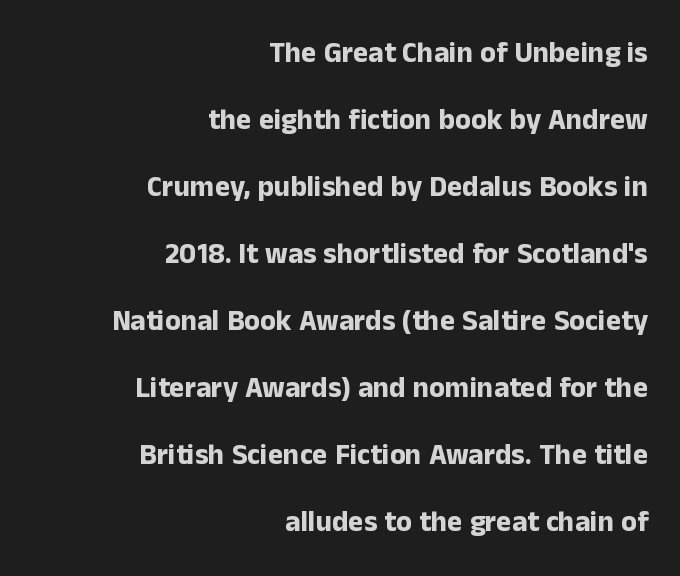
{"serif": "no", "italic": "no", "bold": "yes", "weight": "bold", "width": "normal", "stroke_contrast": "low", "x_height": "medium", "monospaced": "no", "underline": "no", "align": "right", "line_spacing": "loose", "line_spacing_ratio": 2.31, "letter_spacing": "normal", "letter_spacing_em": 0.0, "glyph_px": 29}
